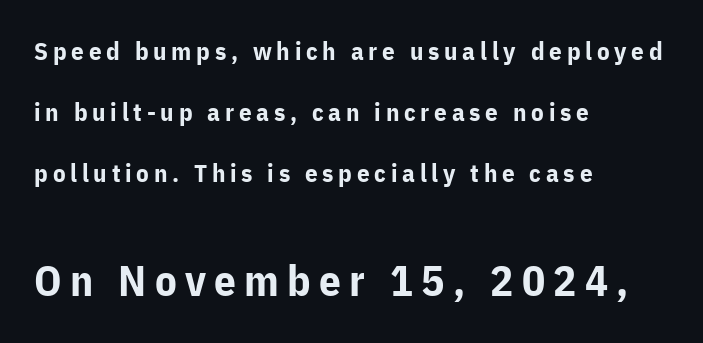
Q: Is the text bold? A: Yes.
Q: Is the text italic (slanted)? A: No, it is upright.
Q: Is the typeface a serif or a sans-serif typeface? A: Sans-serif.
Q: Is the text underlined? A: No.
Q: How is the paragraph aligned? A: Left-aligned.
Q: Is the spacing between lines tight, normal or loose? A: Loose.
Q: Which block of text is set in a larger size, the first (top) or the second (bottom)? A: The second (bottom) one.
Q: Width (condensed, normal, or wide)? A: Normal.
Q: Stroke contrast? A: Low.
Q: x-height? A: Medium.
Q: Monospaced? A: No.
